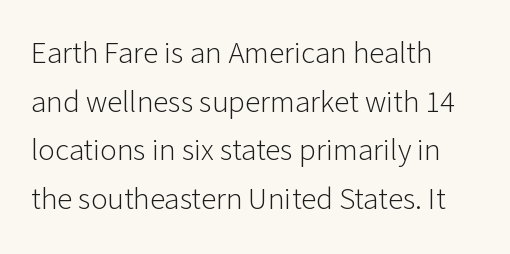
The image shows 31 px light sans-serif type, upright; set left-aligned, normal line spacing (1.57x), normal letter spacing, not underlined; low stroke contrast and a medium x-height.
